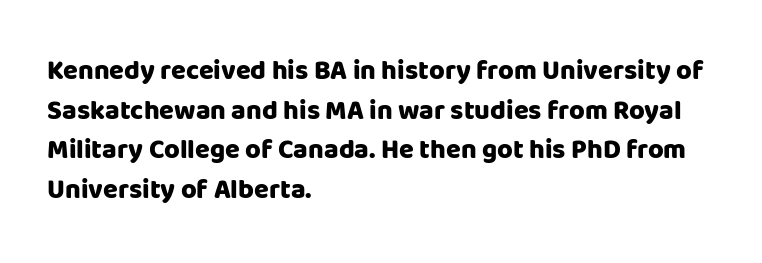
The glyphs are unaccompanied by any horizontal stroke below them. The characters look thick and weighty, a clear bold. Horizontally, the lines are justified to the leading edge only. Successive baselines arrive at the customary interval. Ordinary non-slanted type is in use.
